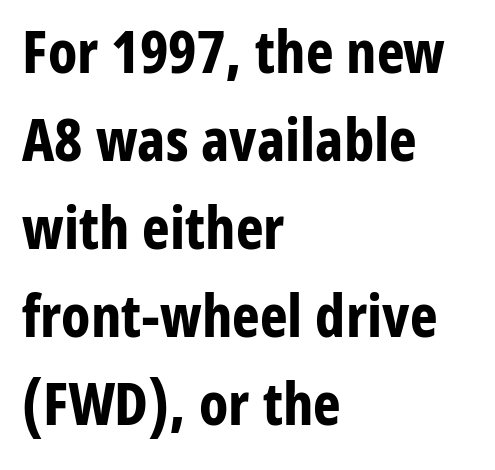
Anything drawn beneath the words? Only blank space. Every character sits straight up, as roman type does. Leftover space on each line is placed entirely after the last word. Whoever set this chose a conventional vertical rhythm.
